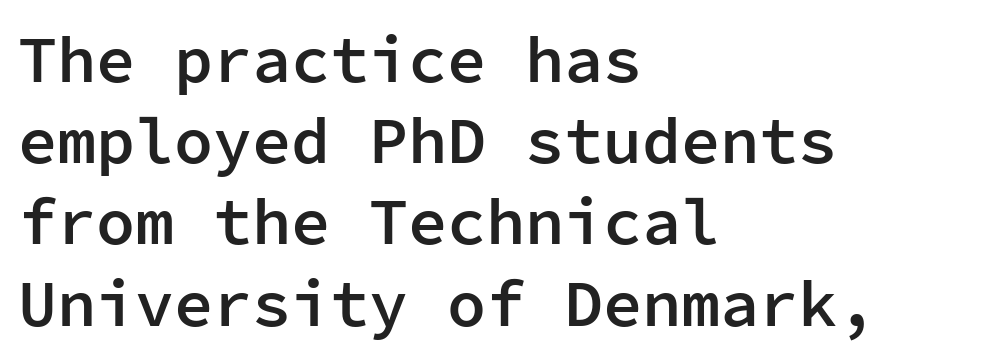
{"serif": "no", "italic": "no", "bold": "semi", "weight": "semibold", "width": "normal", "stroke_contrast": "low", "x_height": "medium", "monospaced": "yes", "underline": "no", "align": "left", "line_spacing": "normal", "line_spacing_ratio": 1.25, "letter_spacing": "normal", "letter_spacing_em": 0.0, "glyph_px": 65}
